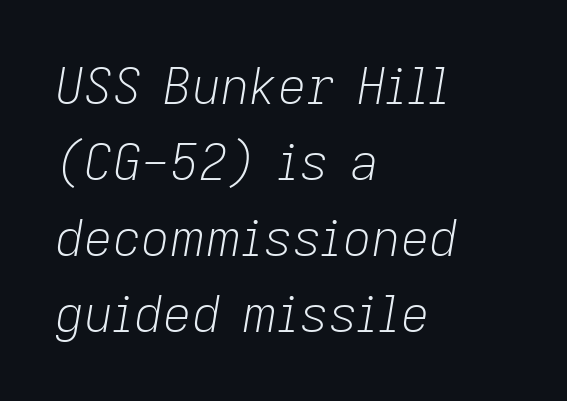
The image shows 50 px light type, italic (leaning right); set left-aligned, normal line spacing (1.52x), normal letter spacing, not underlined; low stroke contrast and a medium x-height.
